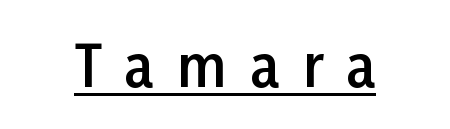
The image shows 56 px semibold sans-serif type, upright; set unusually wide letter spacing (+0.42 em), underlined; low stroke contrast and a medium x-height.
